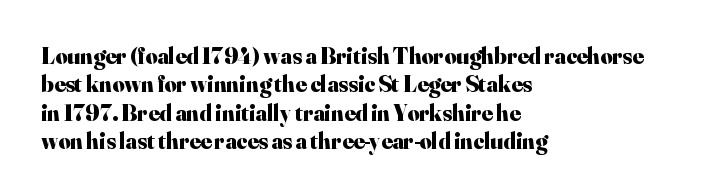
Plain, unruled lines of type. Heft: maximum for text — a bold. The tracking reads as untouched default to a designer's eye. Nope, not italic — everything's standing straight.
